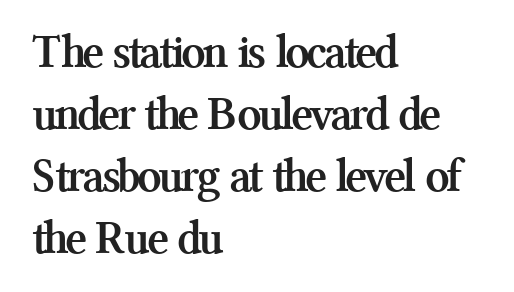
{"serif": "yes", "italic": "no", "bold": "yes", "weight": "semibold", "width": "normal", "stroke_contrast": "medium", "x_height": "medium", "monospaced": "no", "underline": "no", "align": "left", "line_spacing": "normal", "line_spacing_ratio": 1.29, "letter_spacing": "normal", "letter_spacing_em": 0.0, "glyph_px": 48}
